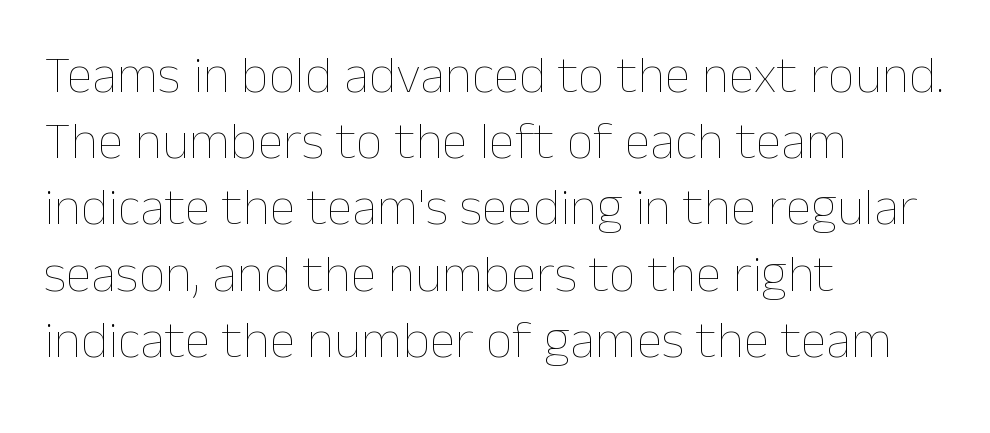
{"italic": "no", "bold": "no", "weight": "thin", "width": "normal", "stroke_contrast": "low", "x_height": "medium", "monospaced": "no", "underline": "no", "align": "left", "line_spacing": "normal", "line_spacing_ratio": 1.25, "letter_spacing": "normal", "letter_spacing_em": 0.0, "glyph_px": 53}
